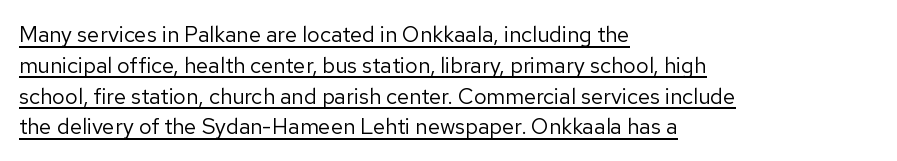
Q: Is the text bold? A: No.
Q: Is the text italic (slanted)? A: No, it is upright.
Q: Is the text underlined? A: Yes.
Q: How is the paragraph aligned? A: Left-aligned.
Q: Is the spacing between letters normal or unusually wide? A: Normal.
Q: Is the spacing between lines tight, normal or loose? A: Normal.
